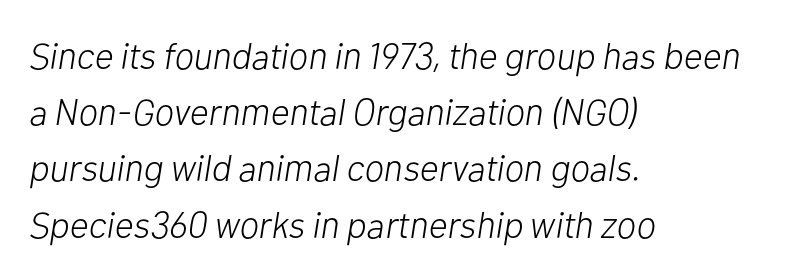
The image shows 37 px light type, italic (leaning right); set left-aligned, normal line spacing (1.52x), normal letter spacing, not underlined; low stroke contrast and a medium x-height.
